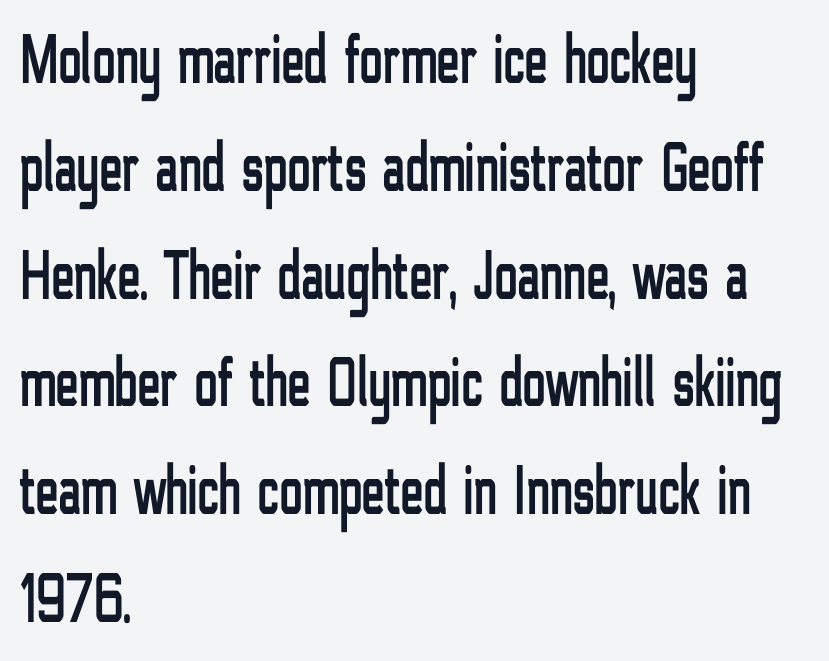
The image shows 70 px condensed sans-serif type, upright; set left-aligned, normal line spacing (1.54x), normal letter spacing, not underlined; low stroke contrast and a medium x-height.
